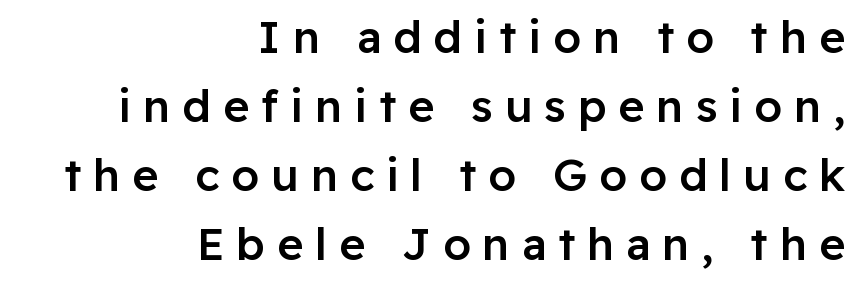
The image shows 45 px semibold sans-serif type, upright; set right-aligned, normal line spacing (1.53x), unusually wide letter spacing (+0.26 em), not underlined; low stroke contrast and a medium x-height.
